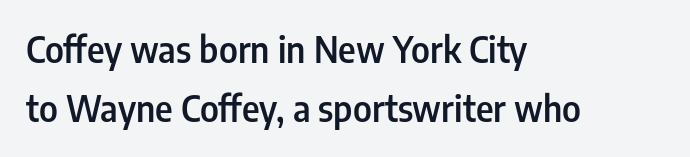
The image shows 35 px semibold, condensed sans-serif type, upright; set left-aligned, normal line spacing (1.69x), normal letter spacing, not underlined; low stroke contrast and a medium x-height.
